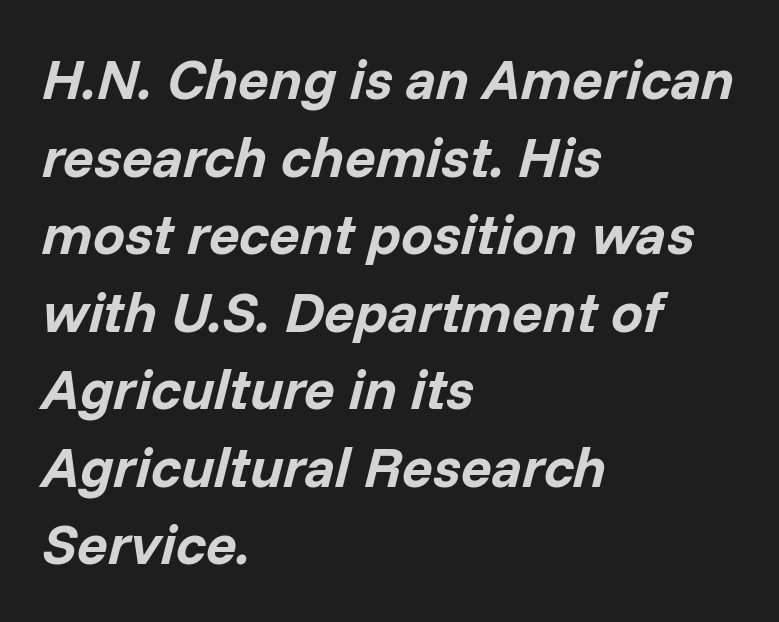
The image shows 57 px bold type, italic (leaning right); set left-aligned, normal line spacing (1.36x), normal letter spacing, not underlined; low stroke contrast and a medium x-height.
